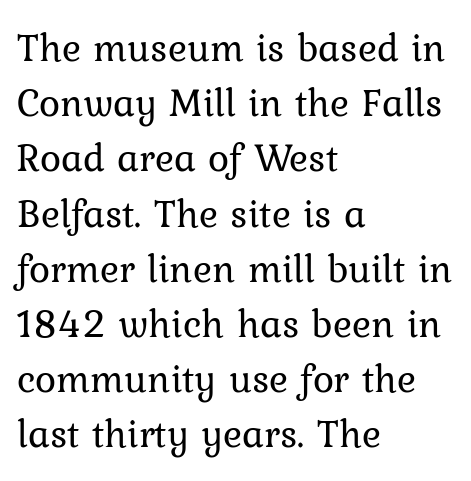
Words appear dense and cohesive because spacing is normal. Vertical strokes here are truly vertical. A typesetter would label this face a serif. The passage is arranged the way most books set body copy — flush left. You could not count columns in this text — the font is proportionally spaced.
